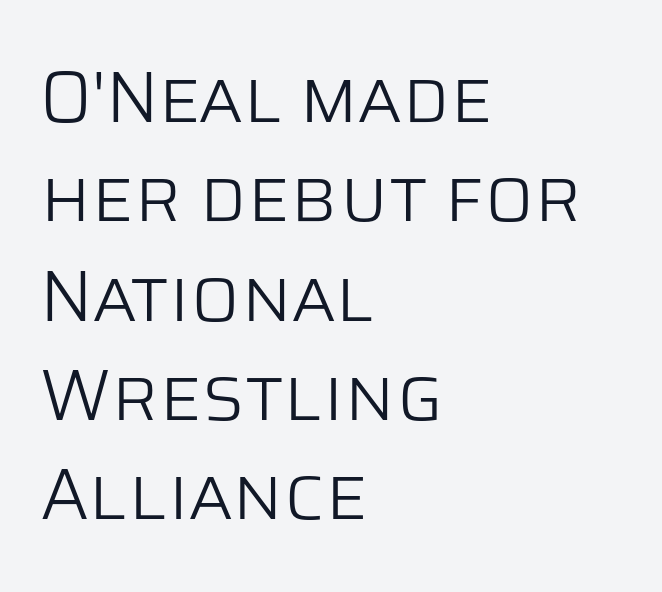
Varying glyph widths throughout — classic text-font behaviour. This sample is left-justified, so line endings fall wherever the words run out. Does the leading feel generous? No, just average. Just letters on the line, the space beneath them empty.
